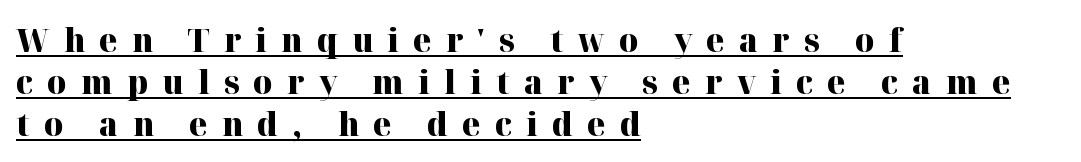
What kind of face is this? One with serifs. Between one letter and the next there's a generous, obvious gap. This is roman type, the default non-slanted kind. A full-strength bold gives these letters their thick strokes. Vertically, the passage feels balanced, rows spaced as you'd expect. This sample is left-justified, so line endings fall wherever the words run out.
